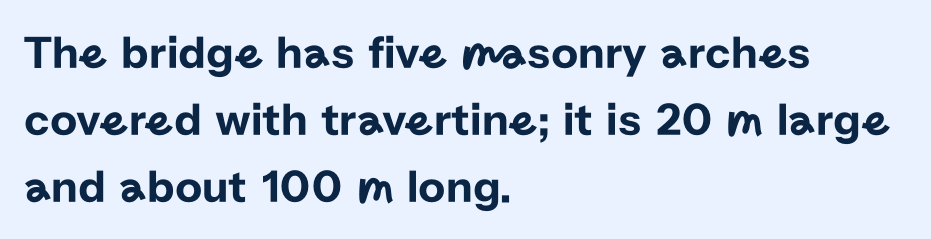
Short note: letters normally spaced. Quick note: underline off. Regarding leading, the lines here are spaced in the standard way. Serif or sans? Sans — the stroke terminals are bare. The compositor pushed each line to the left boundary. Is there any slant? The stems are plumb.
